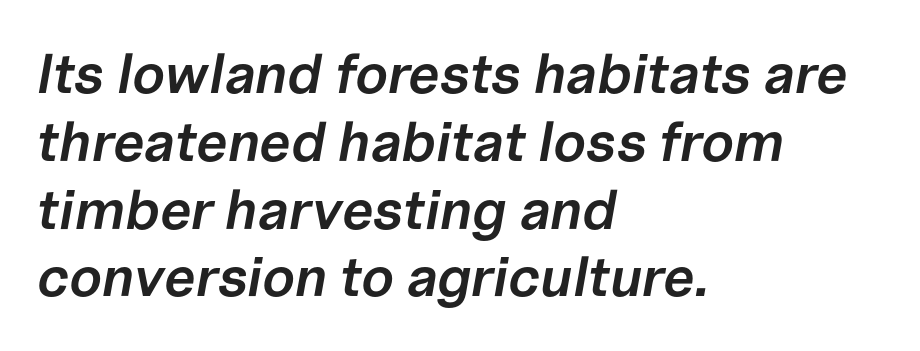
Q: Is the text bold? A: Semi-bold.
Q: Is the text italic (slanted)? A: Yes, it leans right by about 10 degrees.
Q: Is the text underlined? A: No.
Q: How is the paragraph aligned? A: Left-aligned.
Q: Is the spacing between letters normal or unusually wide? A: Normal.
Q: Width (condensed, normal, or wide)? A: Normal.
Q: Stroke contrast? A: Low.
Q: x-height? A: Medium.
Q: Monospaced? A: No.
